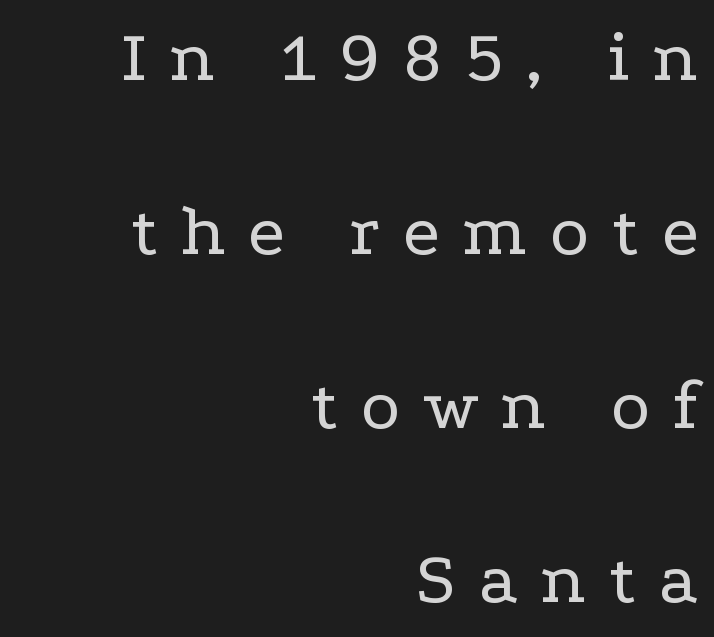
{"serif": "yes", "italic": "no", "bold": "no", "weight": "regular", "width": "wide", "stroke_contrast": "low", "x_height": "medium", "monospaced": "no", "underline": "no", "align": "right", "line_spacing": "loose", "line_spacing_ratio": 2.35, "letter_spacing": "wide", "letter_spacing_em": 0.31, "glyph_px": 74}
